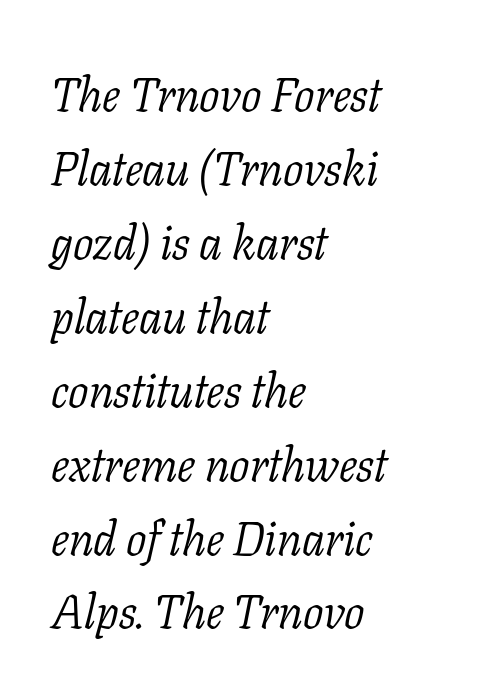
{"serif": "yes", "italic": "yes", "lean": "right", "slant_degrees": 11, "bold": "no", "weight": "light", "width": "normal", "stroke_contrast": "low", "x_height": "medium", "monospaced": "no", "underline": "no", "align": "left", "line_spacing": "normal", "line_spacing_ratio": 1.54, "letter_spacing": "normal", "letter_spacing_em": 0.0, "glyph_px": 48}
